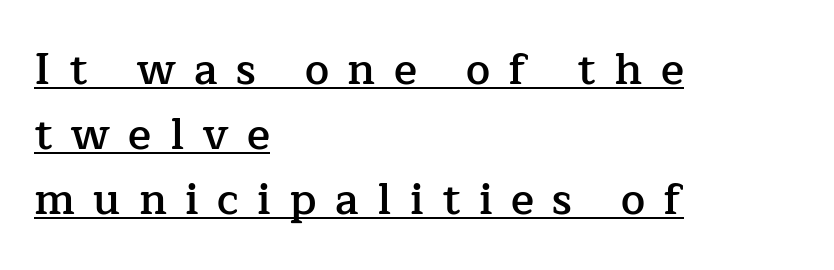
Q: Is the text bold? A: Semi-bold.
Q: Is the text italic (slanted)? A: No, it is upright.
Q: Is the typeface a serif or a sans-serif typeface? A: Serif.
Q: Is the text underlined? A: Yes.
Q: How is the paragraph aligned? A: Left-aligned.
Q: Is the spacing between letters normal or unusually wide? A: Unusually wide.
Q: Is the spacing between lines tight, normal or loose? A: Normal.
Q: Width (condensed, normal, or wide)? A: Normal.
Q: Stroke contrast? A: Low.
Q: x-height? A: Medium.
Q: Monospaced? A: No.
